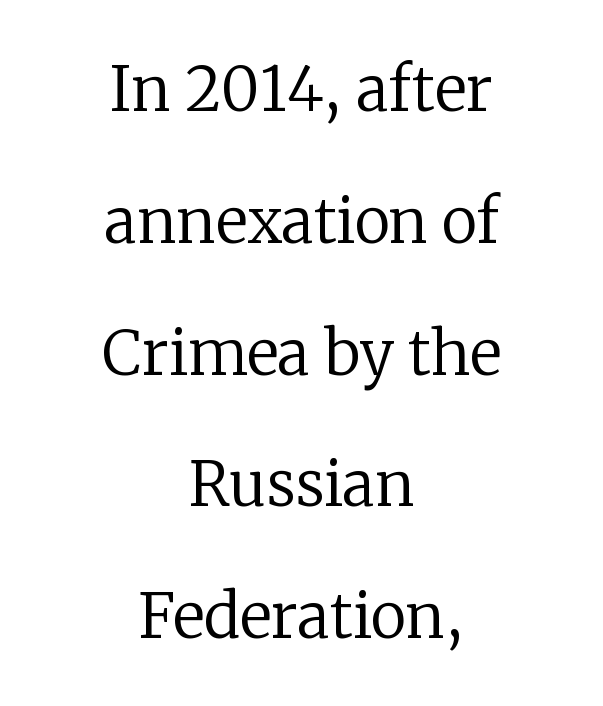
The image shows 61 px regular-weight serif type, upright; set centered, loose line spacing (2.16x), normal letter spacing, not underlined; low stroke contrast and a medium x-height.
